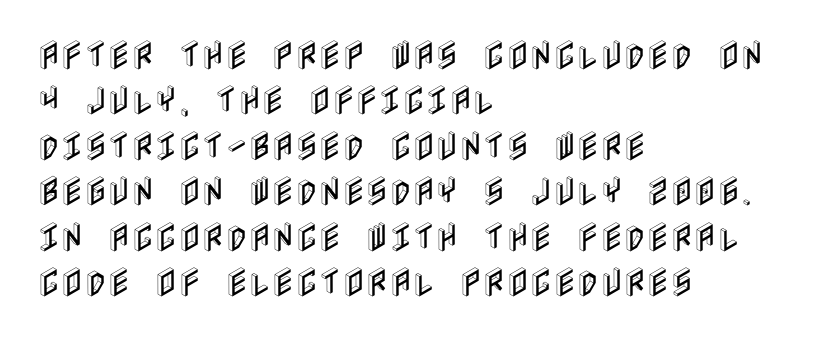
Designer's note — italics off, roman on. Every row of glyphs begins at an identical x-position on the left. The designer left line spacing at the default. The passage shown is not underscored anywhere.
